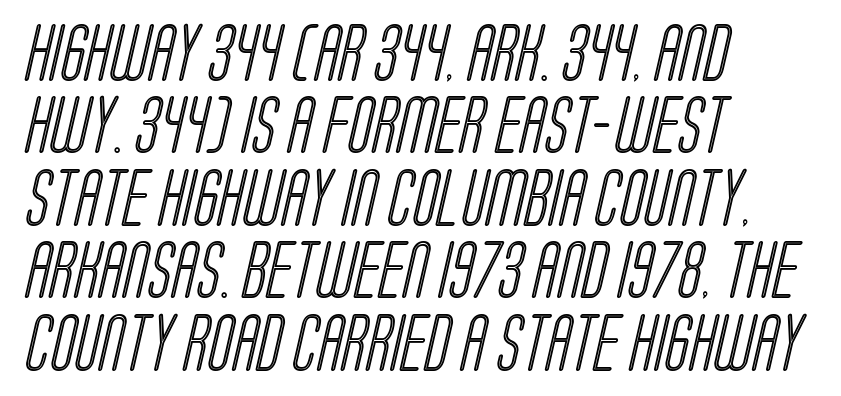
Q: Is the text underlined? A: No.
Q: How is the paragraph aligned? A: Left-aligned.
Q: Is the spacing between letters normal or unusually wide? A: Normal.
Q: Is the spacing between lines tight, normal or loose? A: Normal.
Q: Width (condensed, normal, or wide)? A: Condensed.
Q: x-height? A: Large.
Q: Monospaced? A: No.
